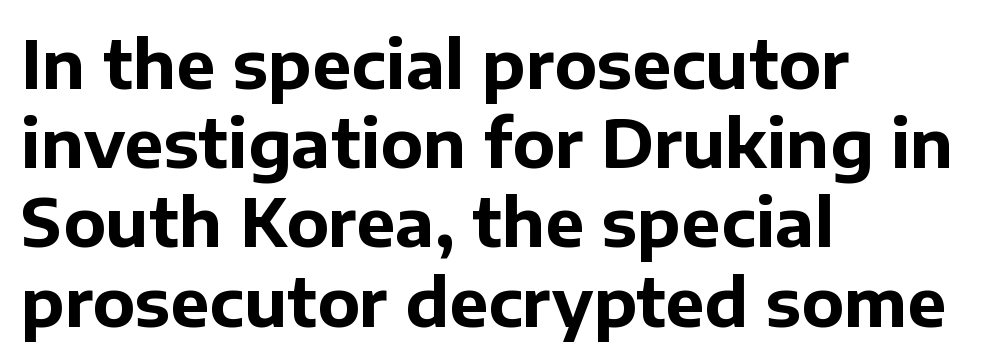
{"serif": "no", "italic": "no", "bold": "yes", "weight": "bold", "width": "normal", "stroke_contrast": "low", "x_height": "medium", "monospaced": "no", "underline": "no", "align": "left", "line_spacing_ratio": 1.2, "letter_spacing": "normal", "letter_spacing_em": 0.0, "glyph_px": 66}
